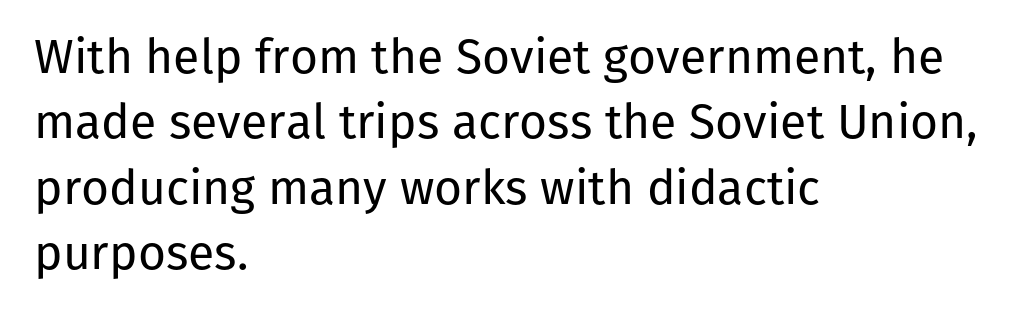
The image shows 48 px regular-weight sans-serif type, upright; set left-aligned, normal line spacing (1.36x), normal letter spacing, not underlined; low stroke contrast and a medium x-height.
